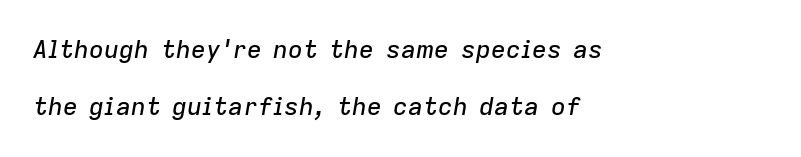
{"italic": "yes", "lean": "right", "slant_degrees": 9, "underline": "no", "align": "left", "line_spacing": "loose", "line_spacing_ratio": 2.3, "letter_spacing": "normal", "letter_spacing_em": 0.0, "glyph_px": 25}
